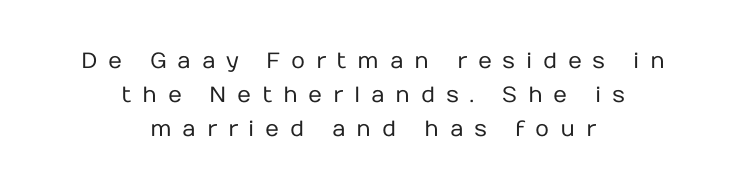
Casual observation: everything's sitting right in the middle. Unbolded letterforms with no extra heft. Look at the tracking — it's clearly loosened, letters drifting apart. It's the straight-up-and-down kind of type.
